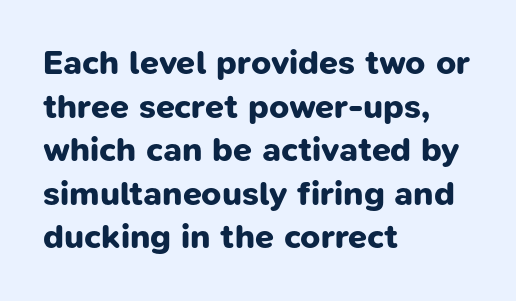
The image shows 34 px bold sans-serif type; set left-aligned, normal line spacing (1.28x), normal letter spacing, not underlined; low stroke contrast and a medium x-height.
